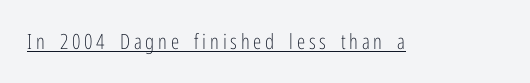
{"italic": "no", "bold": "no", "underline": "yes", "glyph_px": 21}
